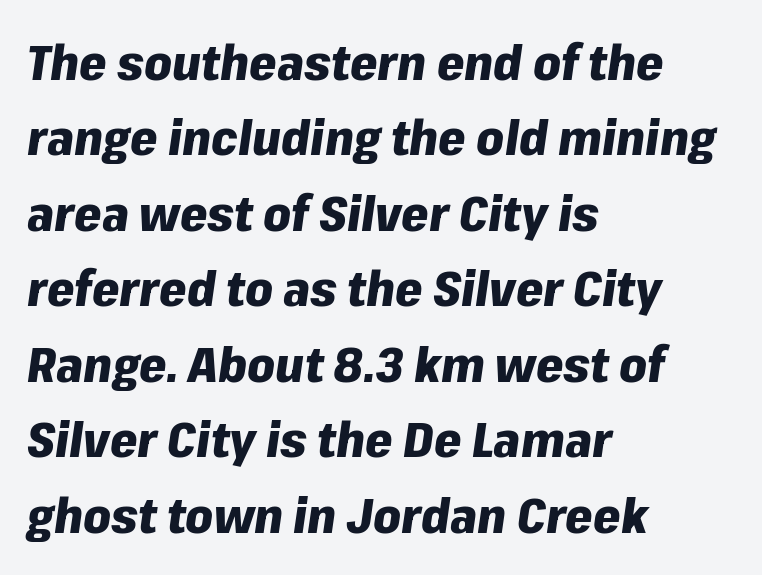
The words here are not underlined. Note the varied advance widths — an 'i' is clearly narrower than an 'm'. Honestly, the letter spacing is just normal — you wouldn't notice it. The letters are slanted; this is an italic face.
